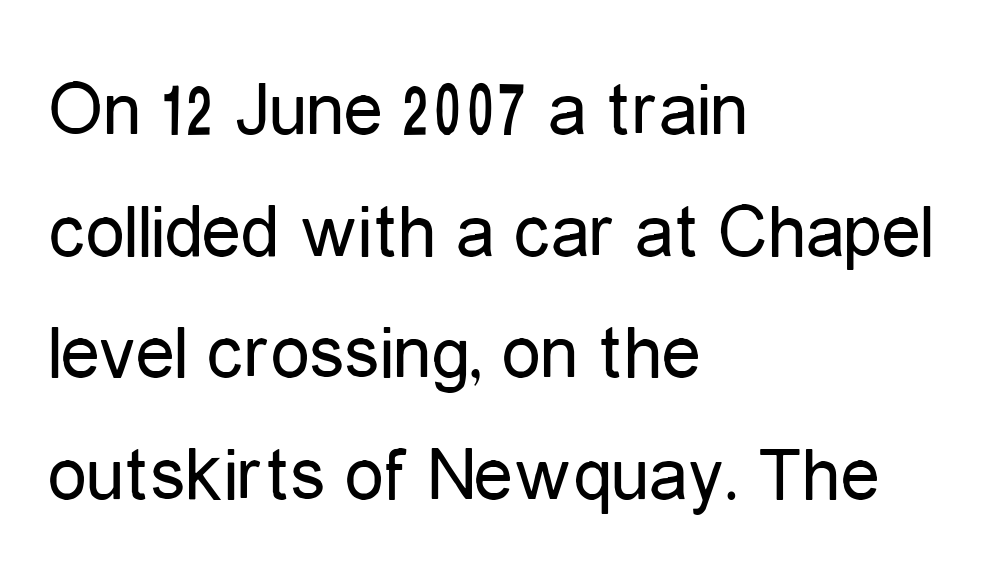
The image shows 78 px regular-weight, condensed sans-serif type, upright; set left-aligned, normal line spacing (1.56x), normal letter spacing, not underlined; low stroke contrast and a medium x-height.
